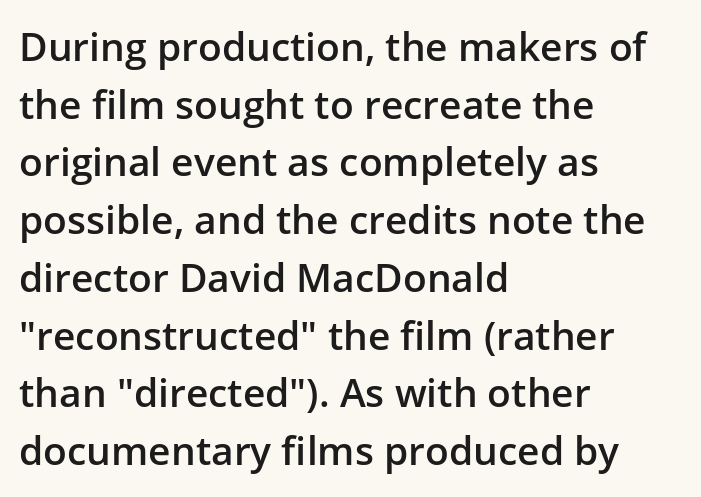
Vertical spacing — default. The passage shown is semibold, sitting just below true bold. Do the characters align in a grid? No, the font is proportional. No word sits above an underline.
